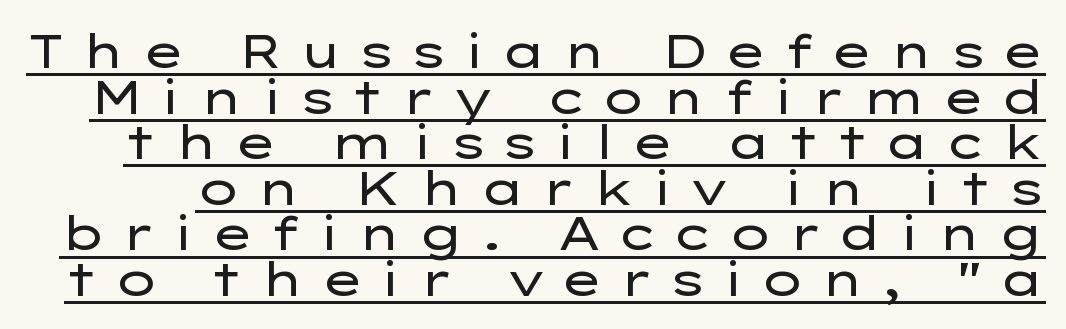
Do the characters align in a grid? No, the font is proportional. Letterform terminals end flat and unadorned throughout the passage. Honestly, the underline is the first thing you notice here. Vertically, the passage feels compressed, each row crowding the next.
